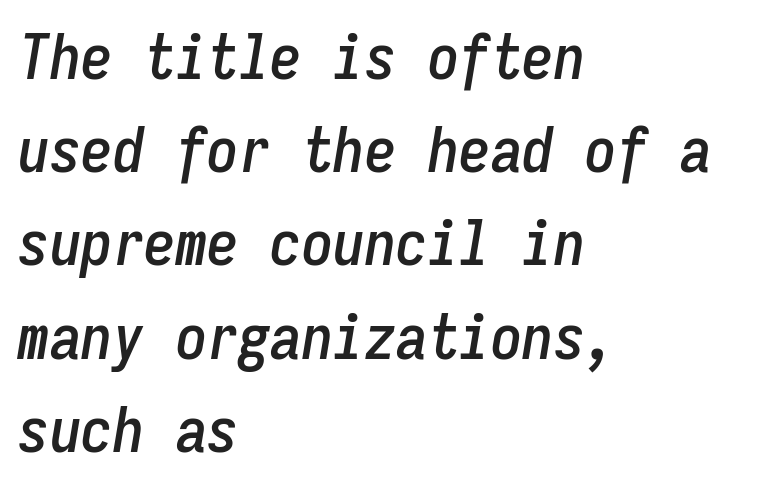
Q: Is the text italic (slanted)? A: Yes, it leans right by about 9 degrees.
Q: Is the text underlined? A: No.
Q: How is the paragraph aligned? A: Left-aligned.
Q: Is the spacing between letters normal or unusually wide? A: Normal.
Q: Is the spacing between lines tight, normal or loose? A: Normal.
Q: Width (condensed, normal, or wide)? A: Condensed.
Q: Stroke contrast? A: Low.
Q: x-height? A: Medium.
Q: Monospaced? A: Yes.
